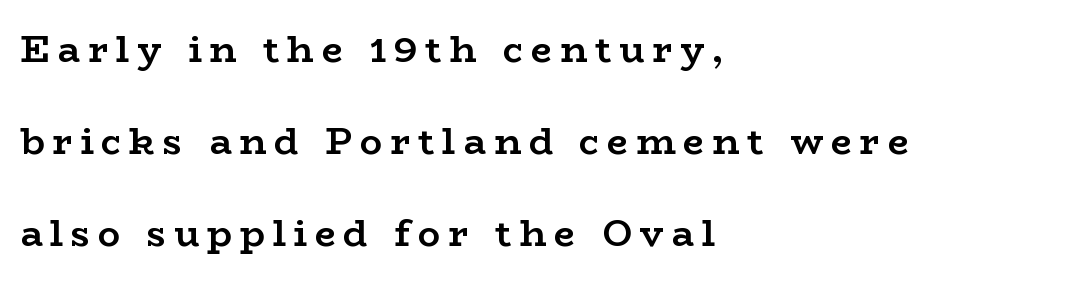
The passage shown is typed in a proportional face where columns would drift. Successive baselines arrive slowly, with a big drop between each. Strokes here are thick enough to call this a true bold. The lines are quadded left. If you drew a line through each stem, it would be perfectly vertical.
